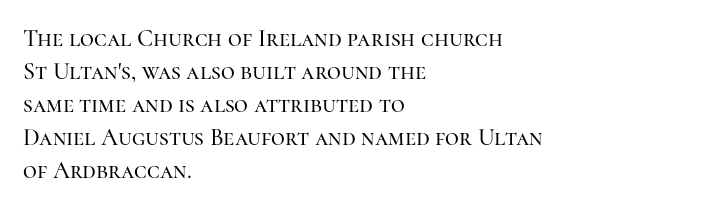
The type sits square on the baseline with zero lean. Students, observe: this is what conventionally led text looks like. Notice how the passage keeps a crisp vertical edge on the left only. Lines of text with bare space underneath.
